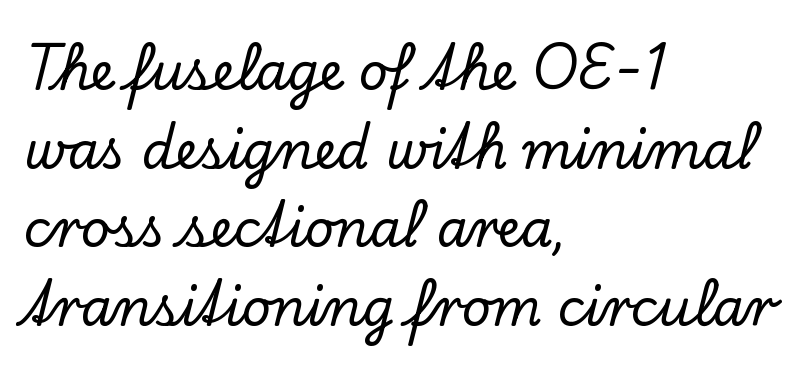
Q: Is the text italic (slanted)? A: Yes.
Q: Is the typeface a serif or a sans-serif typeface? A: Serif.
Q: Is the text underlined? A: No.
Q: How is the paragraph aligned? A: Left-aligned.
Q: Is the spacing between letters normal or unusually wide? A: Normal.
Q: Is the spacing between lines tight, normal or loose? A: Normal.
Q: Width (condensed, normal, or wide)? A: Normal.
Q: Stroke contrast? A: Low.
Q: x-height? A: Small.
Q: Monospaced? A: No.
